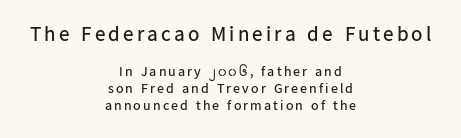
{"italic": "no", "bold": "no", "underline": "no", "align": "center", "line_spacing_ratio": 1.21, "larger_block": "first", "size_ratio": 1.5, "glyph_px": 21}
